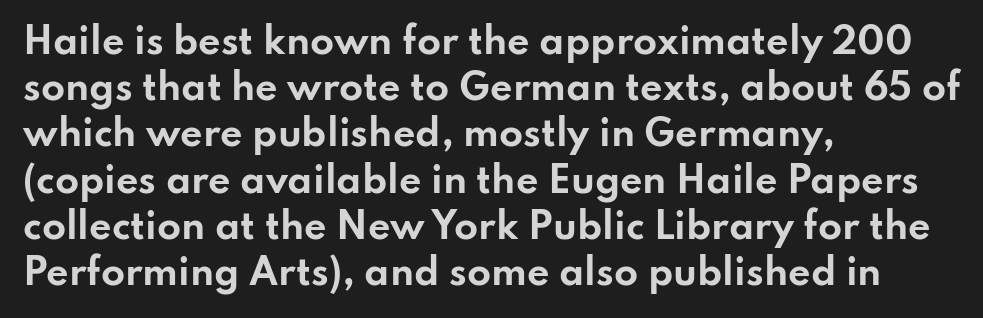
{"serif": "no", "italic": "no", "bold": "yes", "weight": "bold", "width": "wide", "stroke_contrast": "low", "x_height": "small", "monospaced": "no", "underline": "no", "align": "left", "line_spacing": "normal", "line_spacing_ratio": 1.32, "letter_spacing": "normal", "letter_spacing_em": 0.0, "glyph_px": 35}
